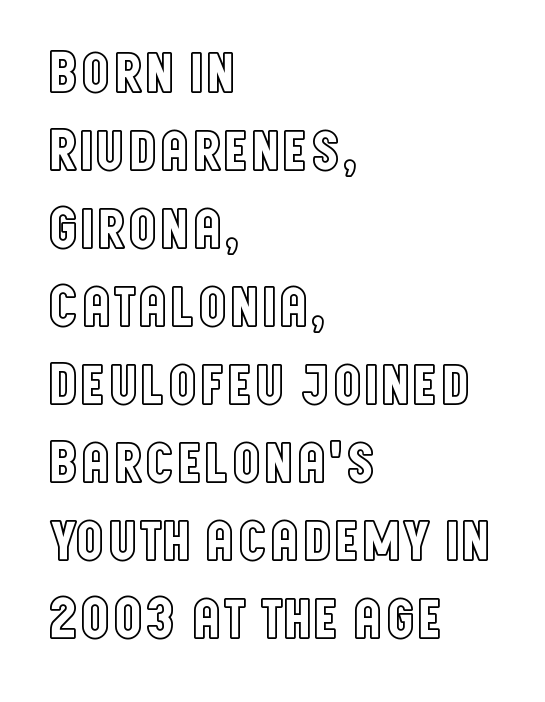
{"italic": "no", "width": "condensed", "x_height": "large", "monospaced": "no", "underline": "no", "align": "left", "line_spacing": "normal", "line_spacing_ratio": 1.3, "letter_spacing": "normal", "letter_spacing_em": 0.0, "glyph_px": 60}
